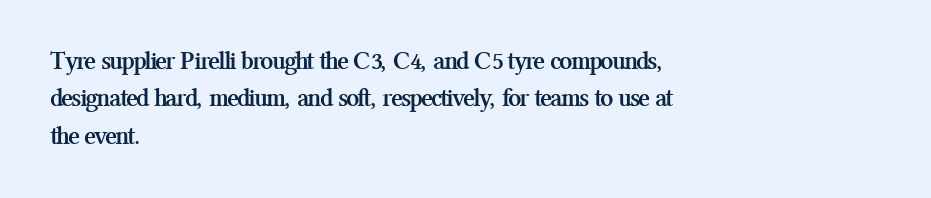
The image shows 26 px bold type, upright; set left-aligned, normal line spacing (1.44x), normal letter spacing, not underlined.
